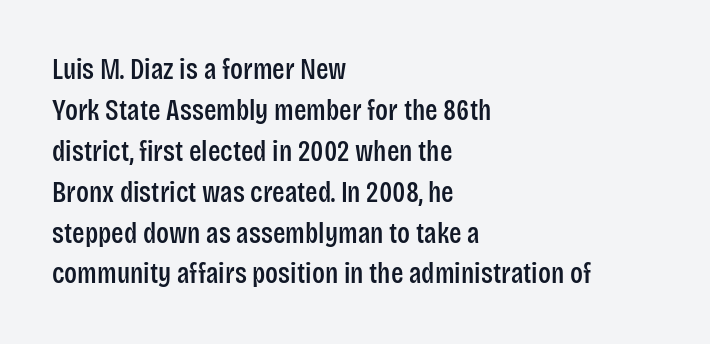
Q: Is the text italic (slanted)? A: No, it is upright.
Q: Is the typeface a serif or a sans-serif typeface? A: Sans-serif.
Q: Is the text underlined? A: No.
Q: How is the paragraph aligned? A: Left-aligned.
Q: Is the spacing between letters normal or unusually wide? A: Normal.
Q: Is the spacing between lines tight, normal or loose? A: Normal.
Q: Width (condensed, normal, or wide)? A: Condensed.
Q: Stroke contrast? A: Low.
Q: x-height? A: Large.
Q: Monospaced? A: No.
